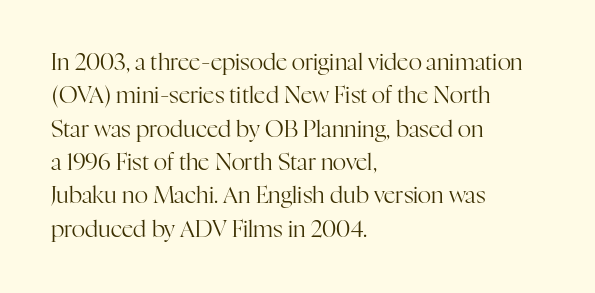
Q: Is the text bold? A: No.
Q: Is the text italic (slanted)? A: No, it is upright.
Q: Is the text underlined? A: No.
Q: How is the paragraph aligned? A: Left-aligned.
Q: Is the spacing between letters normal or unusually wide? A: Normal.
Q: Is the spacing between lines tight, normal or loose? A: Normal.
